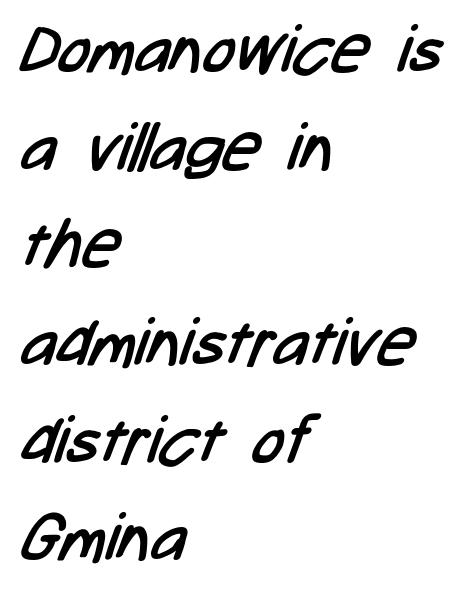
The image shows 66 px regular-weight, condensed sans-serif type; set left-aligned, normal line spacing (1.48x), normal letter spacing, not underlined; low stroke contrast and a medium x-height.
